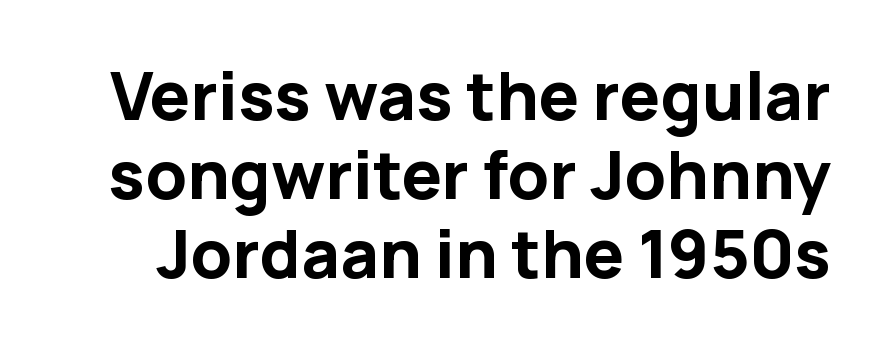
{"serif": "no", "italic": "no", "bold": "yes", "weight": "bold", "width": "normal", "stroke_contrast": "low", "x_height": "medium", "monospaced": "no", "underline": "no", "line_spacing_ratio": 1.18, "letter_spacing": "normal", "letter_spacing_em": 0.0, "glyph_px": 67}
